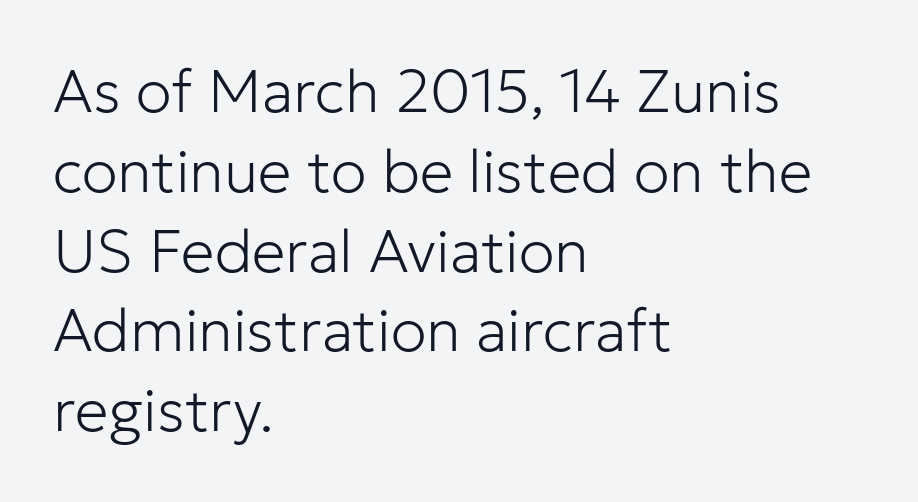
Q: Is the text bold? A: No.
Q: Is the text italic (slanted)? A: No, it is upright.
Q: Is the typeface a serif or a sans-serif typeface? A: Sans-serif.
Q: Is the text underlined? A: No.
Q: How is the paragraph aligned? A: Left-aligned.
Q: Is the spacing between letters normal or unusually wide? A: Normal.
Q: Is the spacing between lines tight, normal or loose? A: Normal.
Q: Width (condensed, normal, or wide)? A: Normal.
Q: Stroke contrast? A: Low.
Q: x-height? A: Medium.
Q: Monospaced? A: No.
